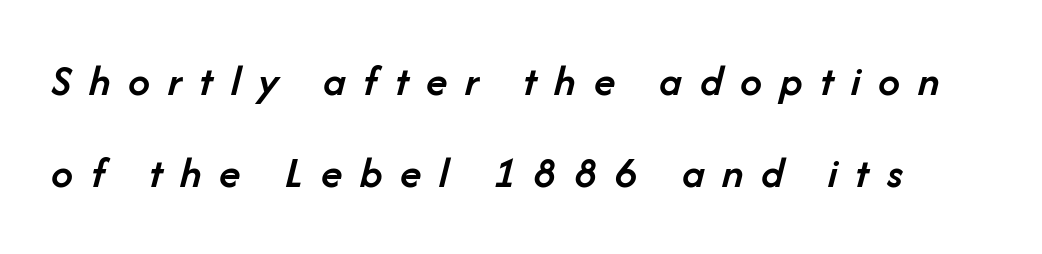
The image shows 44 px semibold type, italic (leaning right); set loose line spacing (2.1x), unusually wide letter spacing (+0.4 em), not underlined; low stroke contrast and a medium x-height.
